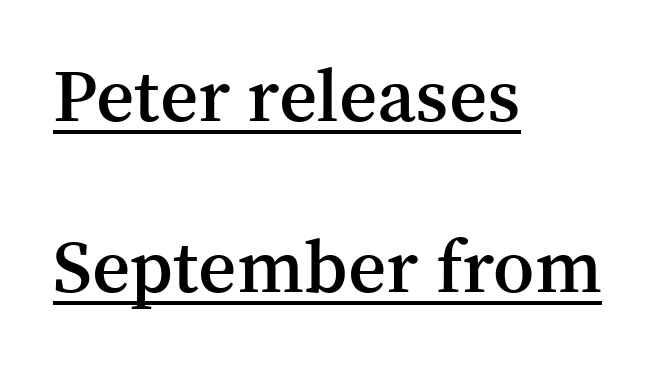
The image shows 74 px semibold serif type, upright; set left-aligned, loose line spacing (2.31x), normal letter spacing, underlined; medium stroke contrast and a medium x-height.
